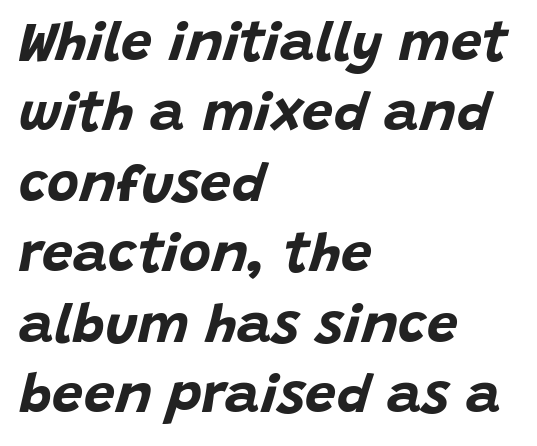
Q: Is the text bold? A: Yes.
Q: Is the text italic (slanted)? A: Yes, it leans right by about 15 degrees.
Q: Is the text underlined? A: No.
Q: How is the paragraph aligned? A: Left-aligned.
Q: Is the spacing between letters normal or unusually wide? A: Normal.
Q: Is the spacing between lines tight, normal or loose? A: Normal.
Q: Width (condensed, normal, or wide)? A: Normal.
Q: Stroke contrast? A: Low.
Q: x-height? A: Large.
Q: Monospaced? A: No.
